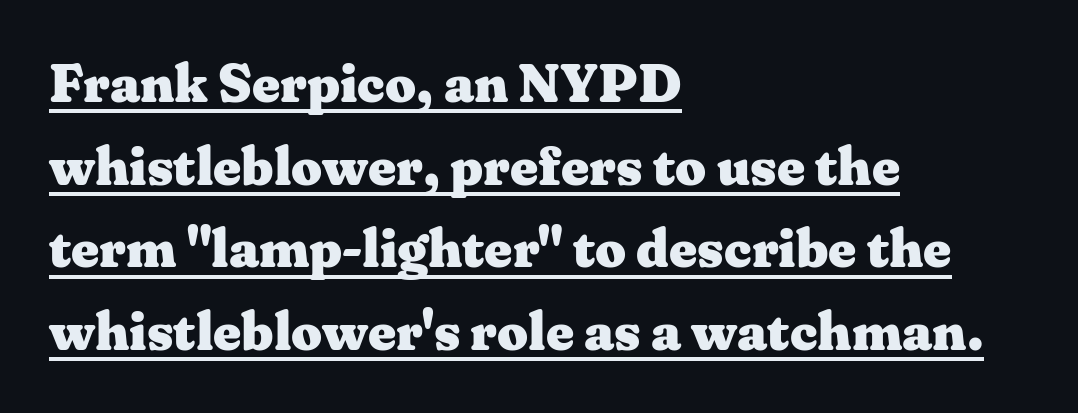
{"serif": "yes", "italic": "no", "bold": "yes", "weight": "heavy", "width": "wide", "stroke_contrast": "medium", "x_height": "medium", "monospaced": "no", "underline": "yes", "align": "left", "line_spacing": "normal", "line_spacing_ratio": 1.53, "letter_spacing": "normal", "letter_spacing_em": 0.0, "glyph_px": 54}
